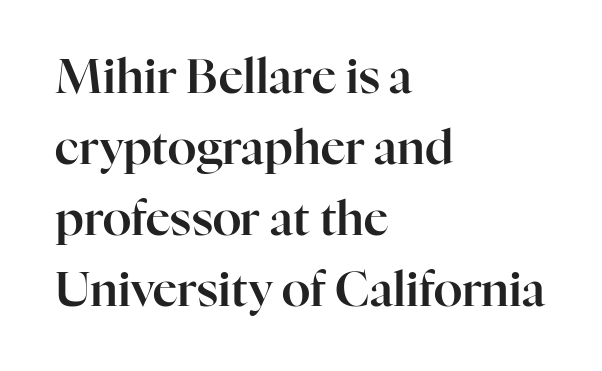
The image shows 47 px serif type, upright; set left-aligned, normal line spacing (1.51x), normal letter spacing, not underlined; high stroke contrast and a medium x-height.
